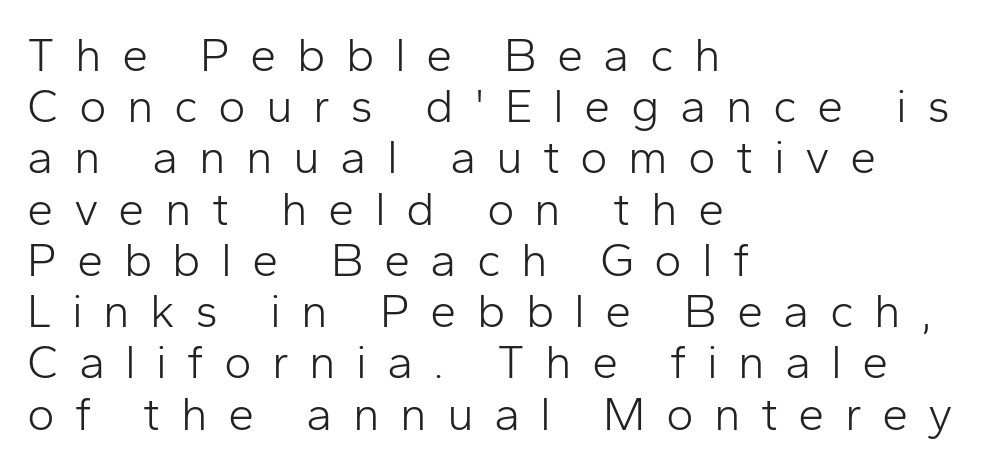
The image shows 47 px light sans-serif type, upright; set left-aligned, tight line spacing (1.09x), unusually wide letter spacing (+0.43 em), not underlined; low stroke contrast and a medium x-height.
